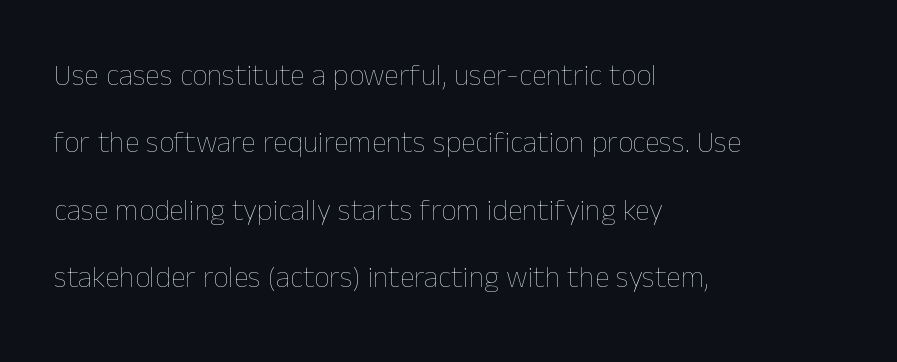
The image shows 30 px thin type, upright; set left-aligned, loose line spacing (2.25x), normal letter spacing, not underlined; low stroke contrast and a medium x-height.
